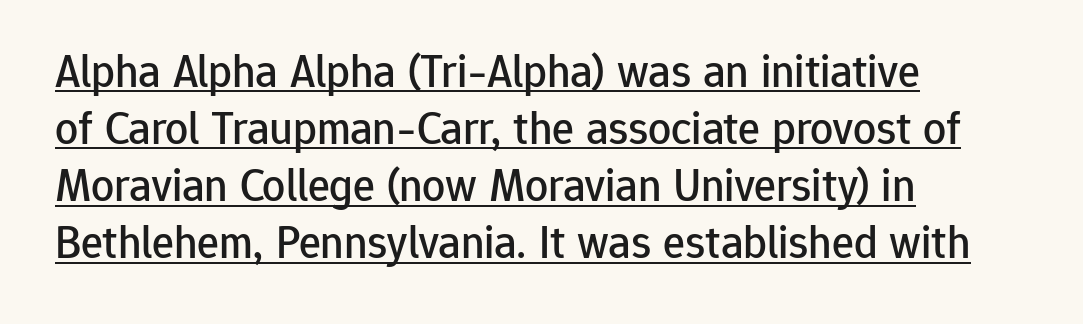
{"serif": "no", "italic": "no", "width": "normal", "stroke_contrast": "low", "x_height": "medium", "monospaced": "no", "underline": "yes", "align": "left", "line_spacing_ratio": 1.24, "letter_spacing": "normal", "letter_spacing_em": 0.0, "glyph_px": 46}
